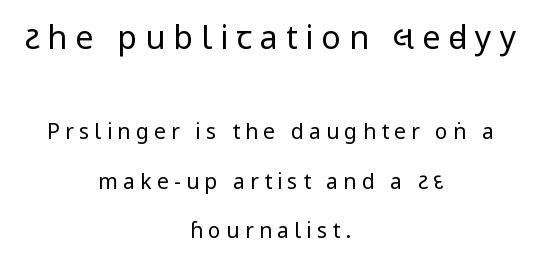
Vertical spacing — loose. Does the bottom block carry the larger type? No, the top block does. These lines are centered, leaving both edges ragged. No chunkiness to these letters — they're not bold. Beneath every word, the page is bare.
